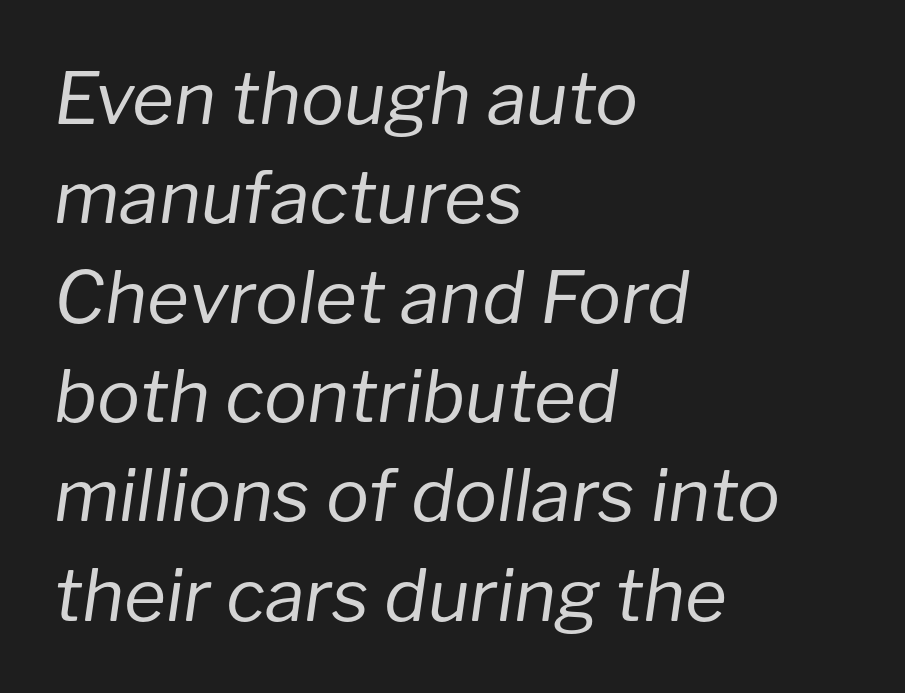
Stroke thickness stays within the range of a standard reading face or lighter. The glyphs are unaccompanied by any horizontal stroke below them. The text block is weighted toward the left margin, trailing off unevenly rightward. This sample has the flowing, uneven cadence of proportional lettering. A typesetter would call this leading conventional body-copy spacing.
